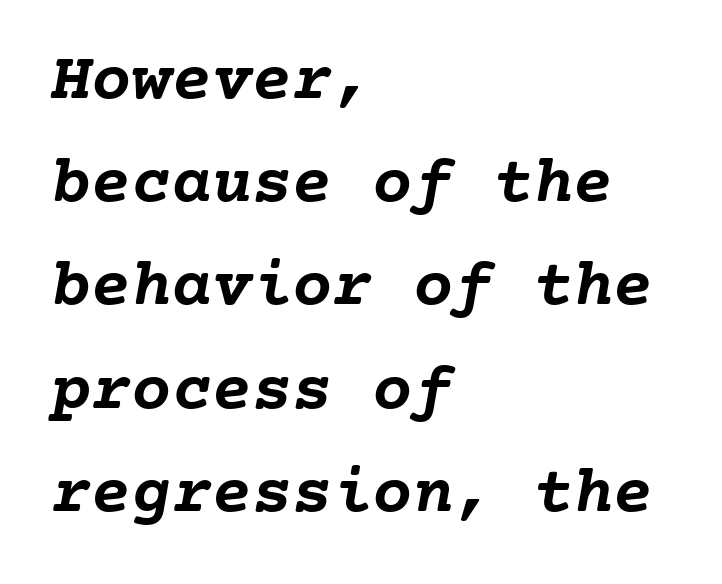
Typeset ragged right — the left edge is the straight one. Decoration check: the copy has no underline. This sample keeps an unexceptional amount of space between lines. The passage shown is emphatically bold. The letters sit at their default tracking, neither squeezed nor spread.
